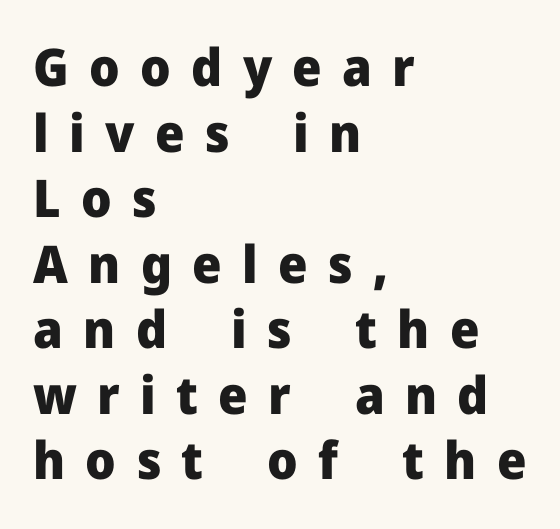
The image shows 52 px heavy sans-serif type, upright; set left-aligned, normal line spacing (1.26x), unusually wide letter spacing (+0.39 em), not underlined; low stroke contrast and a medium x-height.
